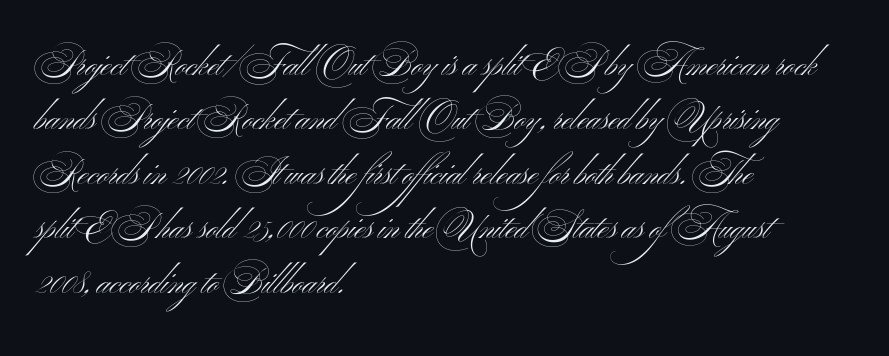
{"serif": "no", "bold": "no", "weight": "light", "width": "wide", "stroke_contrast": "medium", "x_height": "small", "monospaced": "no", "underline": "no", "align": "left", "line_spacing": "normal", "line_spacing_ratio": 1.6, "letter_spacing": "normal", "letter_spacing_em": 0.0, "glyph_px": 34}
